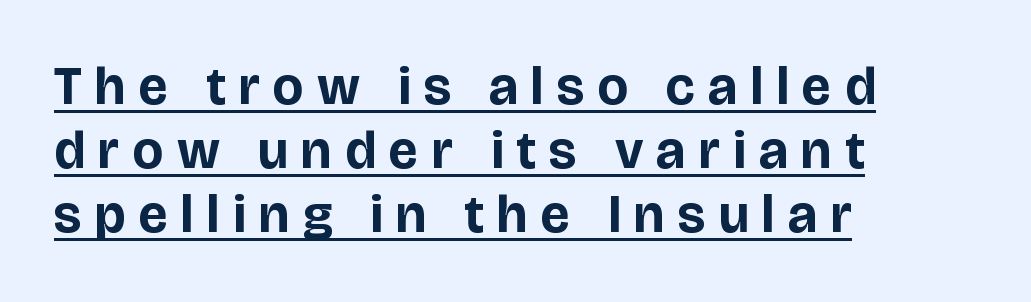
Character widths vary here, with narrow letters taking less room than wide ones. In terms of letterform style, serifs are entirely absent. The type is letterspaced generously, with wide tracking. Every word sits above its own underline.
